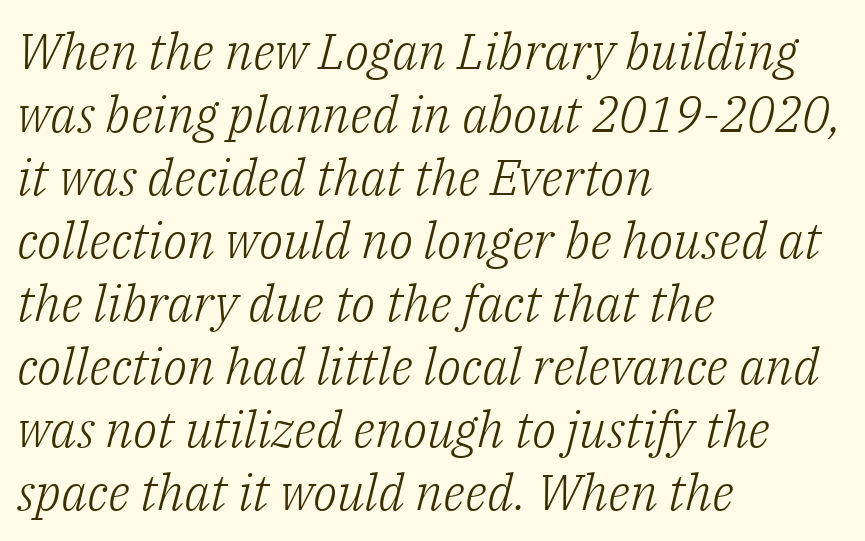
The image shows 50 px light serif type, italic (leaning right); set left-aligned, normal line spacing (1.26x), normal letter spacing, not underlined; low stroke contrast and a medium x-height.
